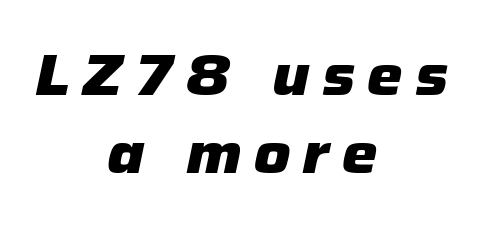
The rendering inserts visible extra space after every character. Vertically, the passage feels balanced, rows spaced as you'd expect. The letters advance in unequal steps, a hallmark of proportional type. The lettering tilts uniformly, giving the passage an italic look.
